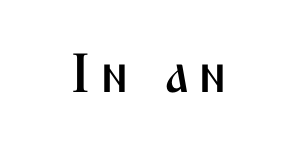
The image shows 55 px condensed sans-serif type, upright; set not underlined; medium stroke contrast and a medium x-height.
